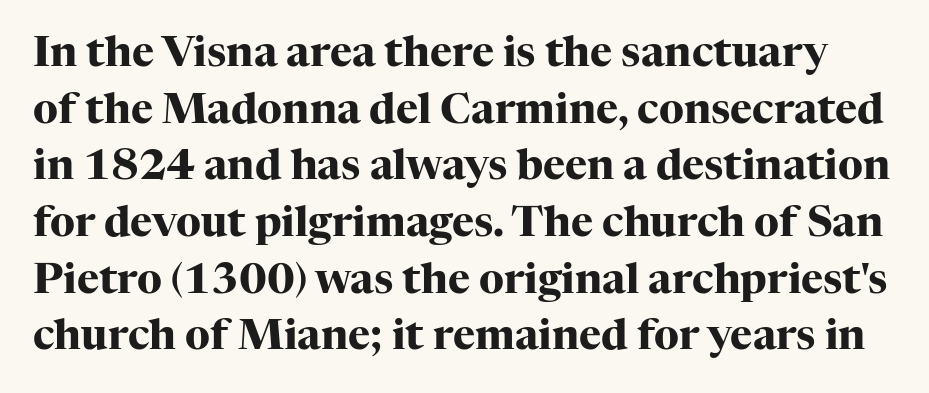
Here the designer chose a conventional face with non-uniform glyph widths. This is roman type, the default non-slanted kind. Plain, unruled lines of type. Emphasis by weight is at full strength: bold. No extra tracking has been applied to these lines.
